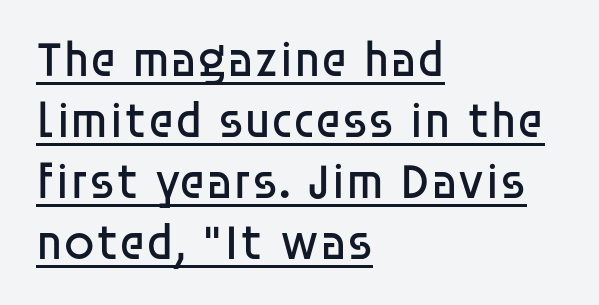
Q: Is the text bold? A: No.
Q: Is the text italic (slanted)? A: No, it is upright.
Q: Is the typeface a serif or a sans-serif typeface? A: Sans-serif.
Q: Is the text underlined? A: Yes.
Q: How is the paragraph aligned? A: Left-aligned.
Q: Is the spacing between letters normal or unusually wide? A: Normal.
Q: Width (condensed, normal, or wide)? A: Normal.
Q: Stroke contrast? A: Low.
Q: x-height? A: Large.
Q: Monospaced? A: No.
